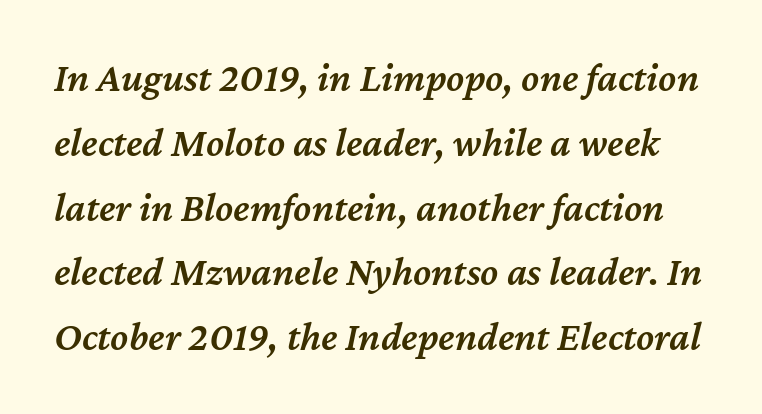
Q: Is the text bold? A: Semi-bold.
Q: Is the text italic (slanted)? A: Yes, it leans right by about 12 degrees.
Q: Is the text underlined? A: No.
Q: Is the spacing between letters normal or unusually wide? A: Normal.
Q: Is the spacing between lines tight, normal or loose? A: Normal.
Q: Width (condensed, normal, or wide)? A: Normal.
Q: Stroke contrast? A: Medium.
Q: x-height? A: Medium.
Q: Monospaced? A: No.
